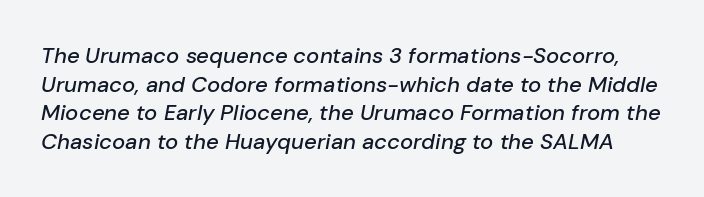
Q: Is the text italic (slanted)? A: Yes, it leans right by about 10 degrees.
Q: Is the text underlined? A: No.
Q: Is the spacing between letters normal or unusually wide? A: Normal.
Q: Is the spacing between lines tight, normal or loose? A: Normal.
